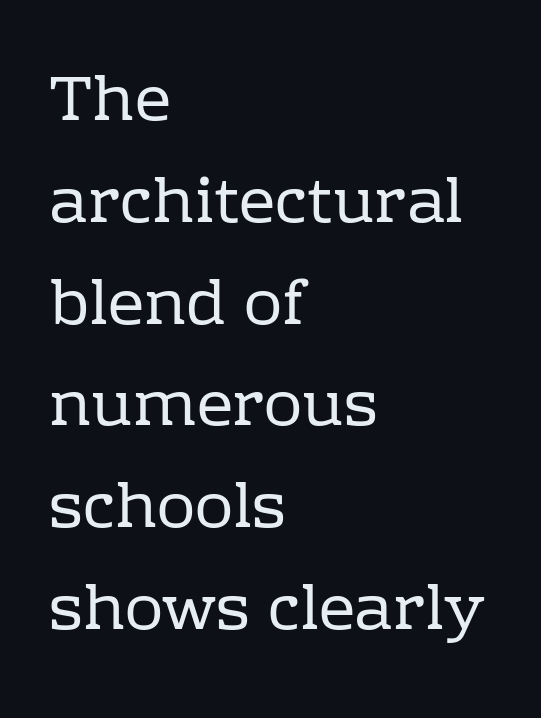
Q: Is the text bold? A: No.
Q: Is the text italic (slanted)? A: No, it is upright.
Q: Is the typeface a serif or a sans-serif typeface? A: Serif.
Q: Is the text underlined? A: No.
Q: How is the paragraph aligned? A: Left-aligned.
Q: Is the spacing between letters normal or unusually wide? A: Normal.
Q: Is the spacing between lines tight, normal or loose? A: Normal.
Q: Width (condensed, normal, or wide)? A: Normal.
Q: Stroke contrast? A: Low.
Q: x-height? A: Medium.
Q: Monospaced? A: No.
